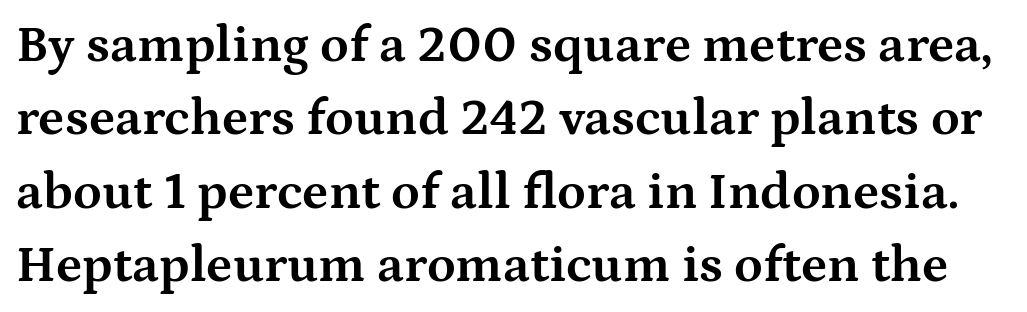
{"serif": "yes", "italic": "no", "bold": "yes", "weight": "bold", "width": "wide", "stroke_contrast": "medium", "x_height": "medium", "monospaced": "no", "underline": "no", "line_spacing": "normal", "line_spacing_ratio": 1.41, "letter_spacing": "normal", "letter_spacing_em": 0.0, "glyph_px": 52}
